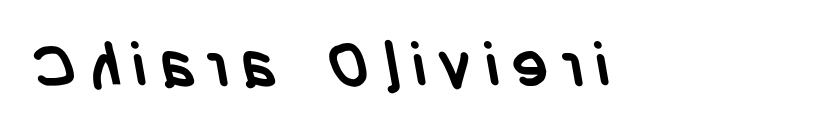
{"serif": "no", "bold": "yes", "weight": "semibold", "width": "condensed", "stroke_contrast": "low", "x_height": "large", "monospaced": "no", "underline": "no", "glyph_px": 62}
